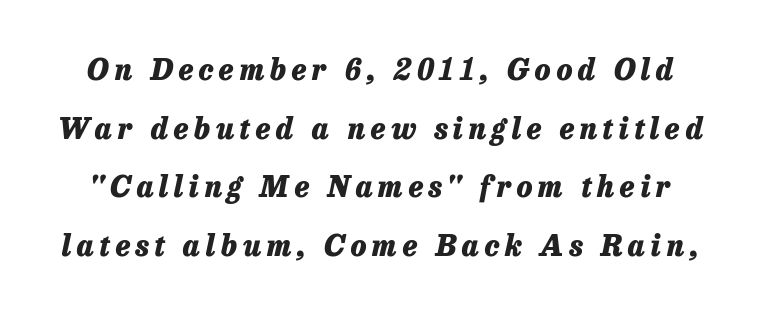
Any mark beneath the type? The region is blank. The vertical gap from one line to the next is large. Does the weight exceed regular? Yes, all the way to bold. Every character sits at an angle, as italics do. The letters advance in unequal steps, a hallmark of proportional type.
